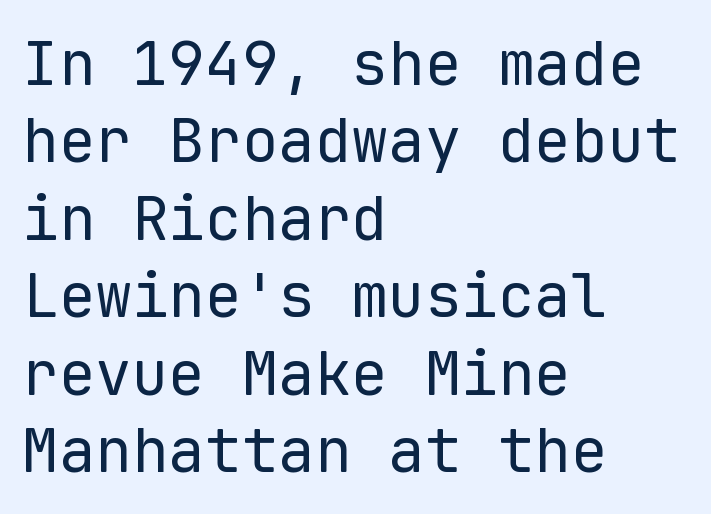
No word sits above an underline. Horizontally, the lines are justified to the leading edge only. This sample keeps an unexceptional amount of space between lines. Here the designer chose a console-style face with uniform glyph widths.
